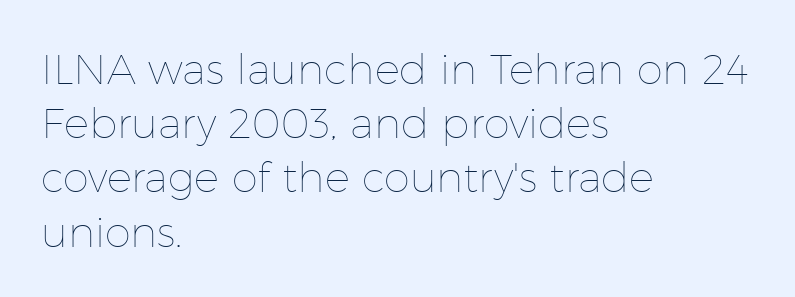
Q: Is the text bold? A: No.
Q: Is the text italic (slanted)? A: No, it is upright.
Q: Is the text underlined? A: No.
Q: How is the paragraph aligned? A: Left-aligned.
Q: Is the spacing between letters normal or unusually wide? A: Normal.
Q: Is the spacing between lines tight, normal or loose? A: Normal.
Q: Width (condensed, normal, or wide)? A: Normal.
Q: Stroke contrast? A: Low.
Q: x-height? A: Medium.
Q: Monospaced? A: No.
